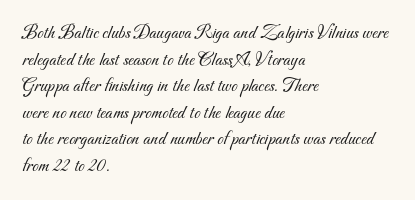
Decoration check: the copy has no underline. Between one letter and the next there's only the usual sliver of space. This sample is left-justified, so line endings fall wherever the words run out. The typeface has the unassuming heft of standard copy or less. Quick note: interline space is typical.
